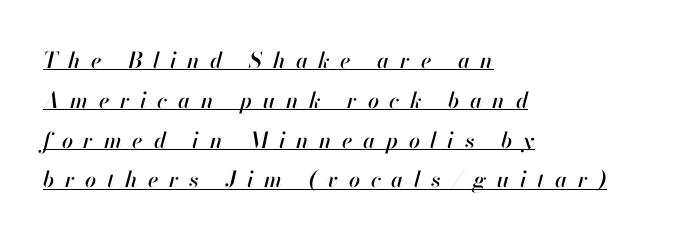
{"italic": "yes", "lean": "right", "slant_degrees": 13, "underline": "yes", "align": "left", "line_spacing_ratio": 1.81, "letter_spacing": "wide", "letter_spacing_em": 0.48, "glyph_px": 22}
